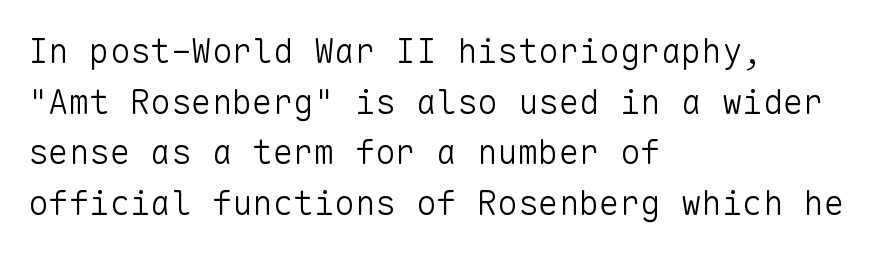
{"serif": "no", "italic": "no", "bold": "no", "weight": "light", "width": "normal", "stroke_contrast": "low", "x_height": "medium", "monospaced": "yes", "underline": "no", "align": "left", "line_spacing": "normal", "line_spacing_ratio": 1.49, "letter_spacing": "normal", "letter_spacing_em": 0.0, "glyph_px": 34}
